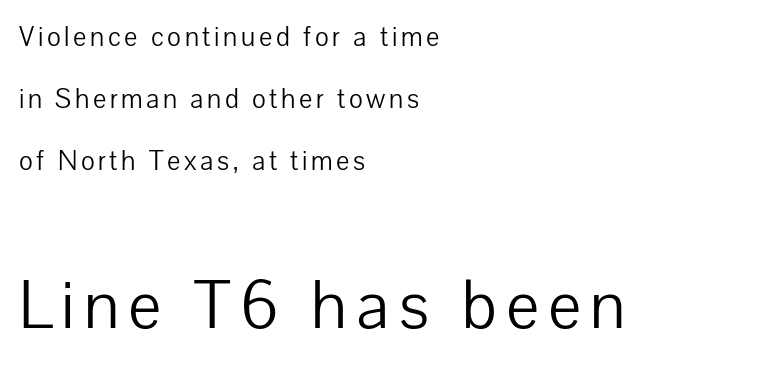
The image shows 70 px light sans-serif type, upright; set left-aligned, loose line spacing (2.22x), not underlined; the second (bottom) block is 2.5x larger; low stroke contrast and a medium x-height.
